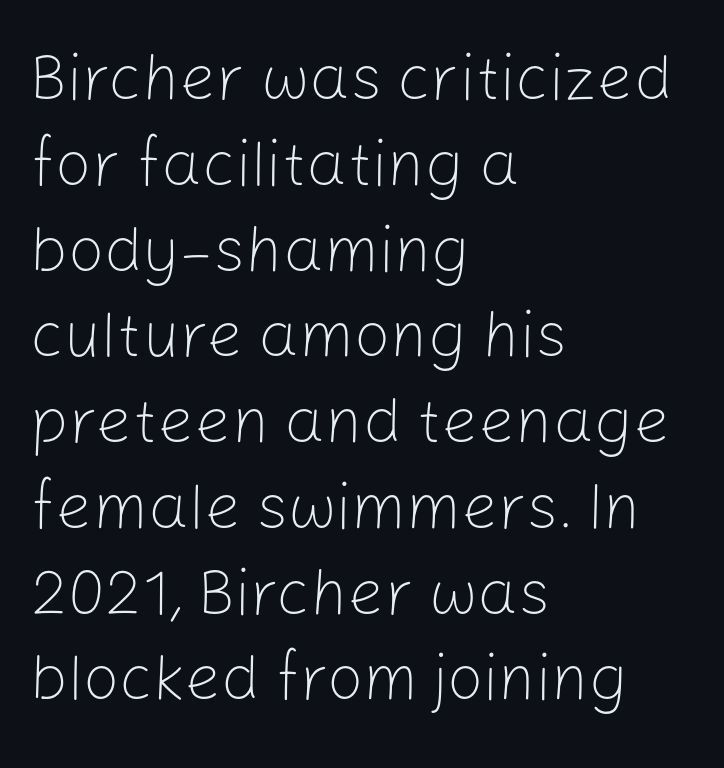
Each letter's strokes conclude bluntly, with no projecting serifs. The setting favours the left margin, as ordinary paragraphs usually do. Check the space under the baseline: it is left empty. Evenly set lines give the paragraph a standard silhouette. The rendering uses natural spacing where letterforms have individual widths.
